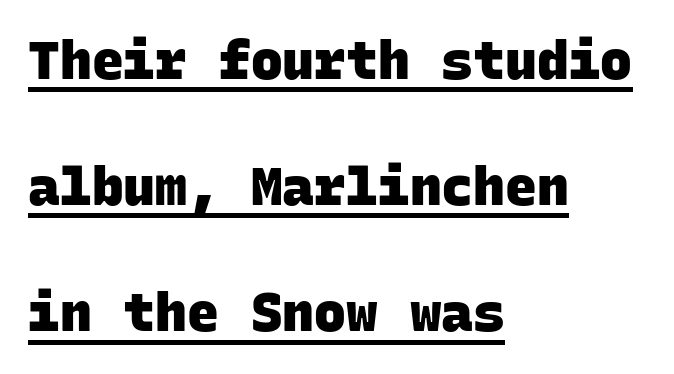
The image shows 53 px heavy sans-serif type, monospaced; set left-aligned, loose line spacing (2.38x), normal letter spacing, underlined; low stroke contrast and a large x-height.
